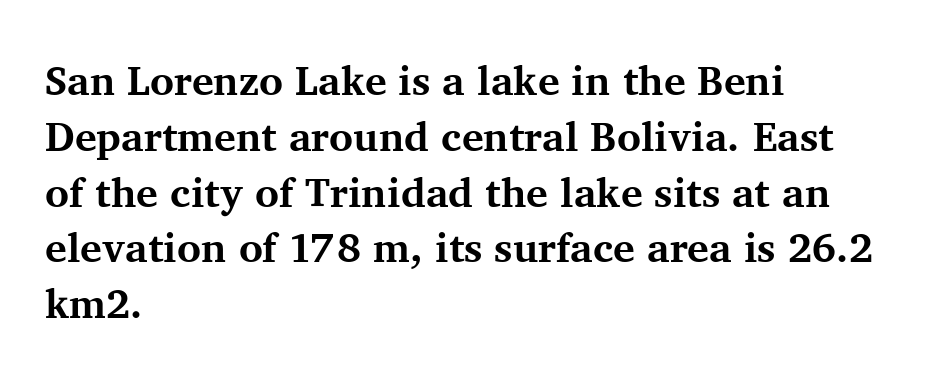
Q: Is the text bold? A: Yes.
Q: Is the text italic (slanted)? A: No, it is upright.
Q: Is the typeface a serif or a sans-serif typeface? A: Serif.
Q: Is the text underlined? A: No.
Q: How is the paragraph aligned? A: Left-aligned.
Q: Is the spacing between letters normal or unusually wide? A: Normal.
Q: Is the spacing between lines tight, normal or loose? A: Normal.
Q: Width (condensed, normal, or wide)? A: Normal.
Q: Stroke contrast? A: Medium.
Q: x-height? A: Medium.
Q: Monospaced? A: No.
